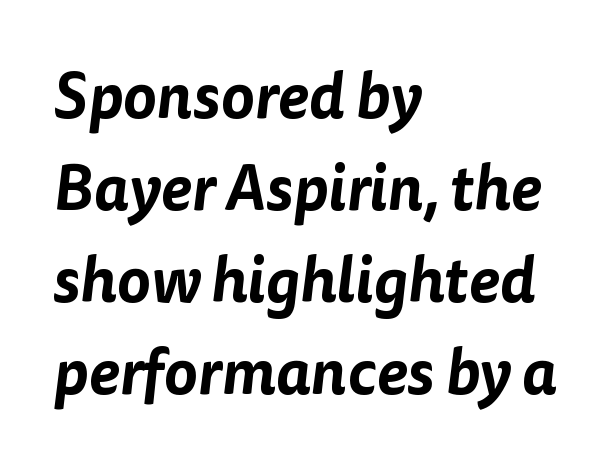
Q: Is the typeface a serif or a sans-serif typeface? A: Sans-serif.
Q: Is the text underlined? A: No.
Q: How is the paragraph aligned? A: Left-aligned.
Q: Is the spacing between letters normal or unusually wide? A: Normal.
Q: Is the spacing between lines tight, normal or loose? A: Normal.
Q: Width (condensed, normal, or wide)? A: Normal.
Q: Stroke contrast? A: Low.
Q: x-height? A: Medium.
Q: Monospaced? A: No.
